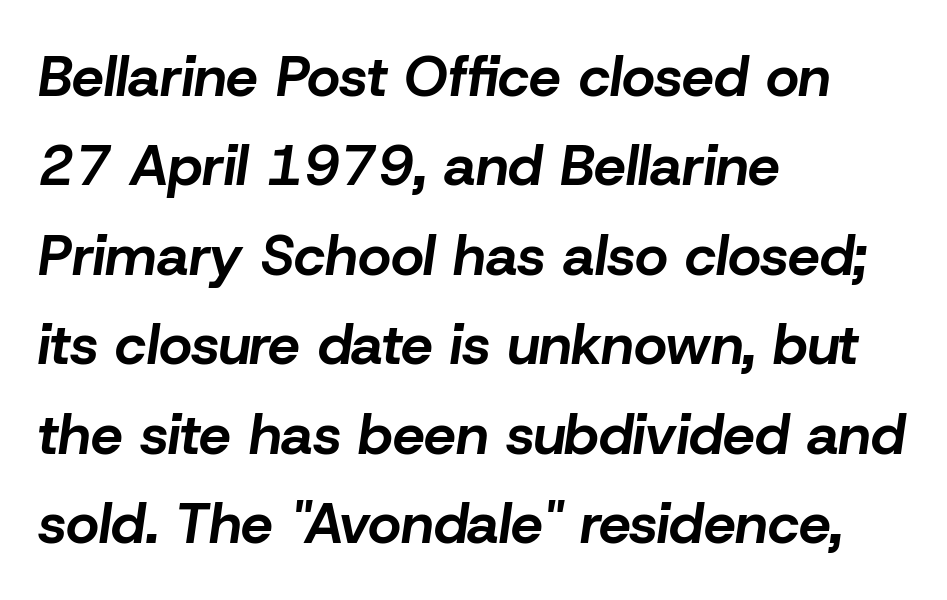
{"italic": "yes", "lean": "right", "slant_degrees": 8, "bold": "yes", "weight": "bold", "width": "normal", "stroke_contrast": "low", "x_height": "medium", "monospaced": "no", "underline": "no", "align": "left", "line_spacing": "normal", "line_spacing_ratio": 1.57, "letter_spacing": "normal", "letter_spacing_em": 0.0, "glyph_px": 57}
